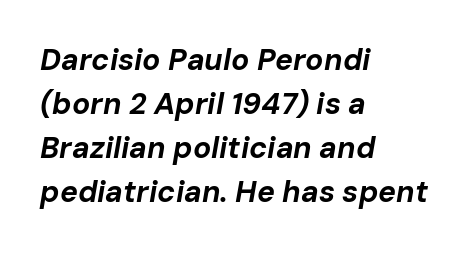
Strokes here are thick enough to call this a true bold. Words appear dense and cohesive because spacing is normal. Letters rest on an invisible, unmarked baseline. Each new line begins a customary step beneath the previous one.
